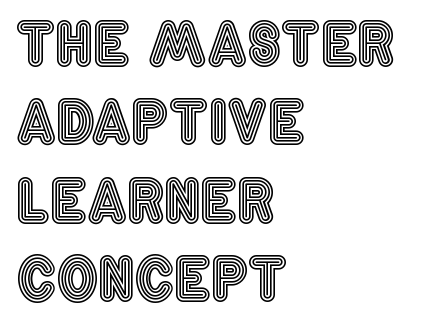
The zone under the glyphs is completely vacant. Is the letter spacing exaggerated? No — it looks like the ordinary default. This sample keeps an unexceptional amount of space between lines. Layout note: lines flush left. Varying glyph widths throughout — classic text-font behaviour. Does the lettering tilt? It doesn't — this is upright.
